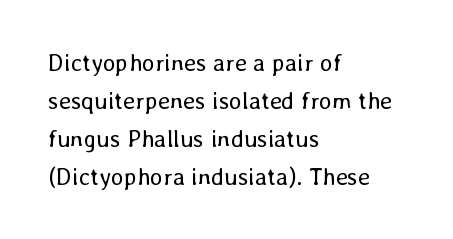
{"italic": "no", "bold": "no", "underline": "no", "align": "left", "line_spacing": "normal", "line_spacing_ratio": 1.58, "letter_spacing": "normal", "letter_spacing_em": 0.0, "glyph_px": 24}
